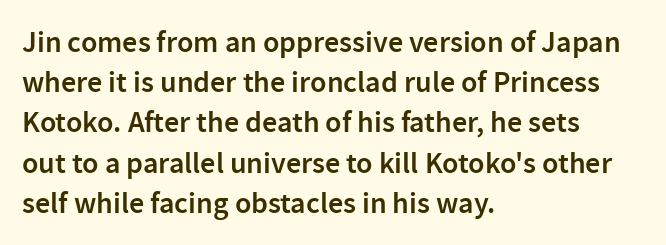
Regarding leading, the lines here are spaced in the standard way. Words float on clear page, feet unadorned. The typography opts for an upright posture over an oblique one. In terms of weight, the rendering is demibold, just under bold. In terms of letterspacing, this is plain default setting.
